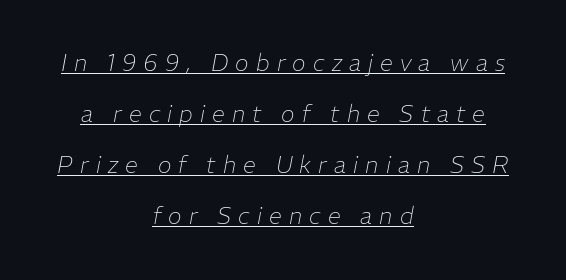
The image shows 23 px text type, italic (leaning right); set centered, loose line spacing (2.22x), unusually wide letter spacing (+0.31 em), underlined.
